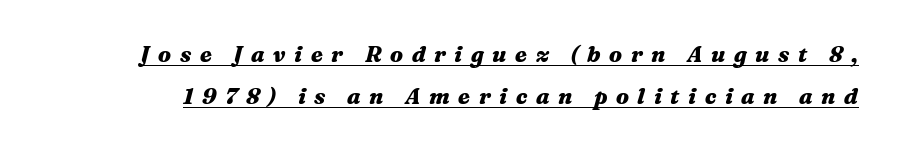
Q: Is the text bold? A: Yes.
Q: Is the text italic (slanted)? A: Yes, it leans right by about 16 degrees.
Q: Is the text underlined? A: Yes.
Q: Is the spacing between letters normal or unusually wide? A: Unusually wide.
Q: Is the spacing between lines tight, normal or loose? A: Loose.
